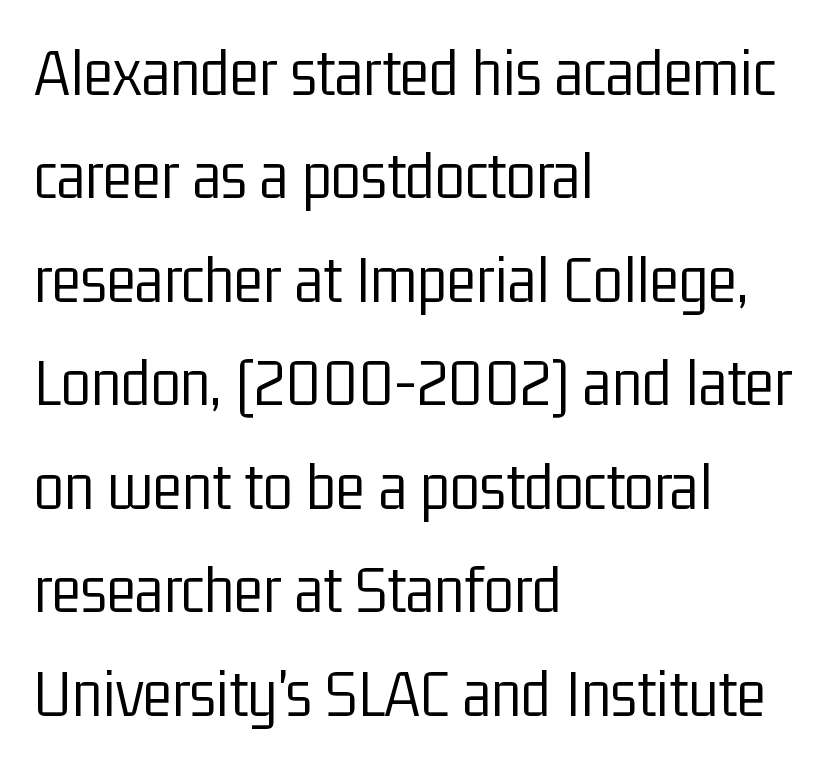
The image shows 69 px light, condensed sans-serif type, upright; set left-aligned, normal line spacing (1.5x), normal letter spacing, not underlined; low stroke contrast and a medium x-height.
